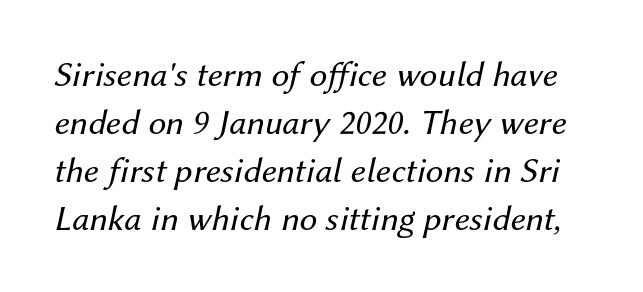
The image shows 36 px regular-weight type, italic (leaning right); set normal line spacing (1.33x), normal letter spacing, not underlined; medium stroke contrast and a medium x-height.
